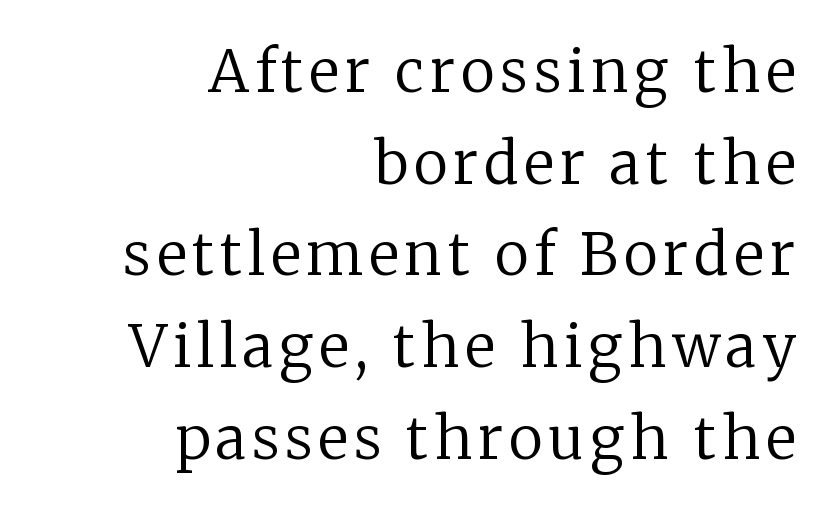
The image shows 58 px regular-weight serif type, upright; set right-aligned, normal line spacing (1.58x), not underlined; low stroke contrast and a medium x-height.
